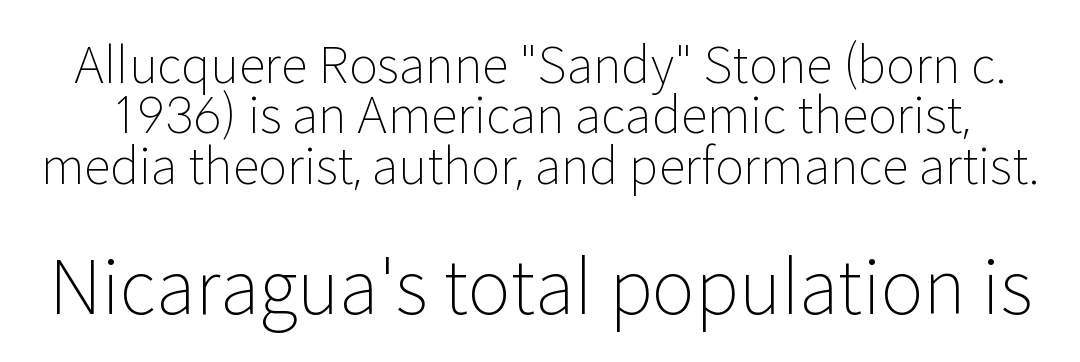
Q: Is the text bold? A: No.
Q: Is the text italic (slanted)? A: No, it is upright.
Q: Is the typeface a serif or a sans-serif typeface? A: Sans-serif.
Q: Is the text underlined? A: No.
Q: Is the spacing between letters normal or unusually wide? A: Normal.
Q: Is the spacing between lines tight, normal or loose? A: Tight.
Q: Which block of text is set in a larger size, the first (top) or the second (bottom)? A: The second (bottom) one.
Q: Width (condensed, normal, or wide)? A: Normal.
Q: Stroke contrast? A: Low.
Q: x-height? A: Medium.
Q: Monospaced? A: No.
